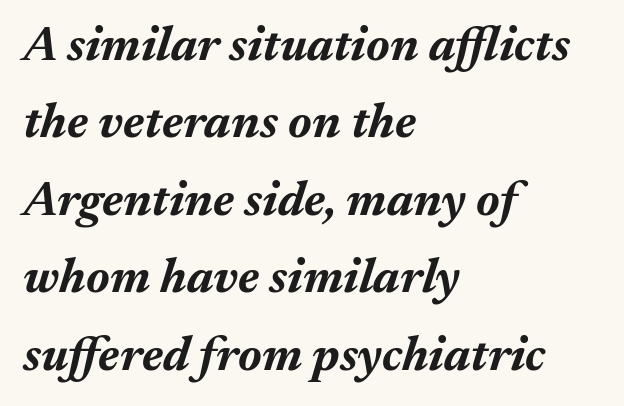
The image shows 49 px bold type, italic (leaning right); set left-aligned, normal line spacing (1.58x), normal letter spacing, not underlined; medium stroke contrast and a medium x-height.
